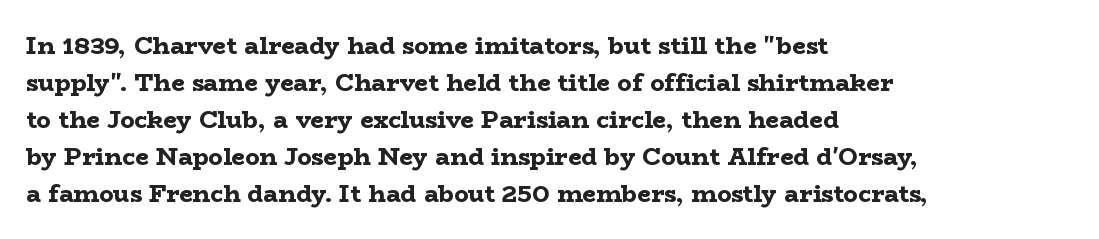
Q: Is the text bold? A: Yes.
Q: Is the text italic (slanted)? A: No, it is upright.
Q: Is the text underlined? A: No.
Q: How is the paragraph aligned? A: Left-aligned.
Q: Is the spacing between letters normal or unusually wide? A: Normal.
Q: Is the spacing between lines tight, normal or loose? A: Normal.
